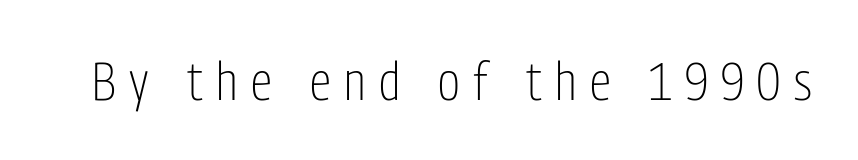
The image shows 54 px light, condensed sans-serif type, upright; set unusually wide letter spacing (+0.25 em), not underlined; low stroke contrast and a medium x-height.
